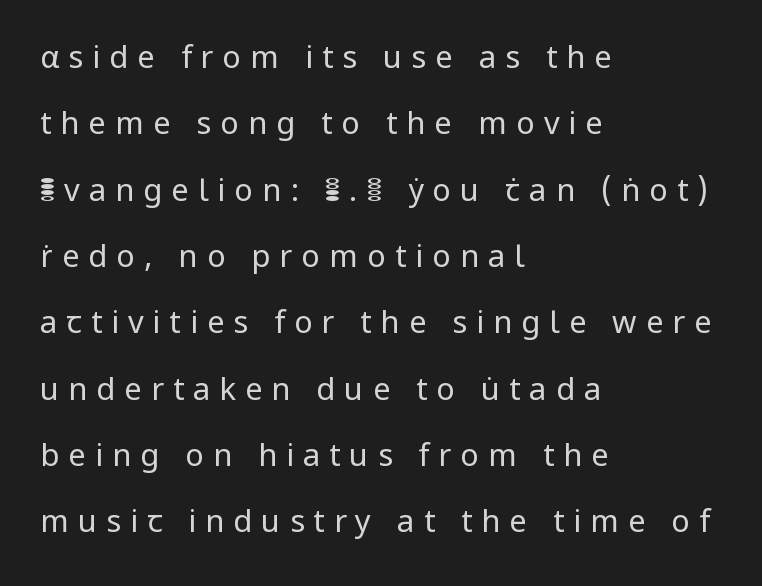
{"serif": "no", "italic": "no", "bold": "no", "weight": "regular", "width": "normal", "stroke_contrast": "low", "x_height": "medium", "monospaced": "no", "underline": "no", "align": "left", "line_spacing": "loose", "line_spacing_ratio": 2.14, "letter_spacing": "wide", "letter_spacing_em": 0.29, "glyph_px": 31}
